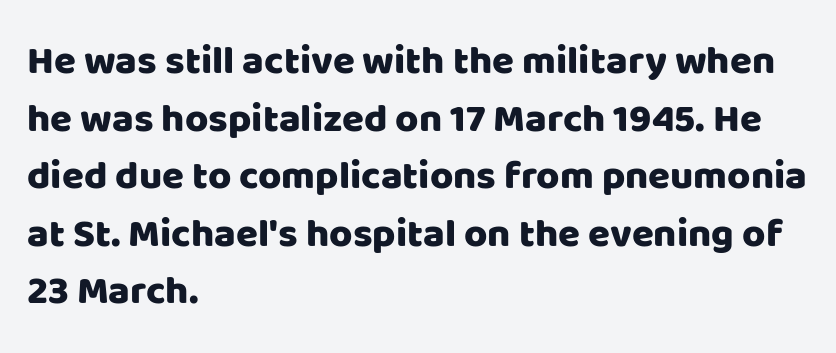
The image shows 40 px sans-serif type, upright; set left-aligned, normal line spacing (1.44x), normal letter spacing, not underlined; low stroke contrast and a large x-height.
